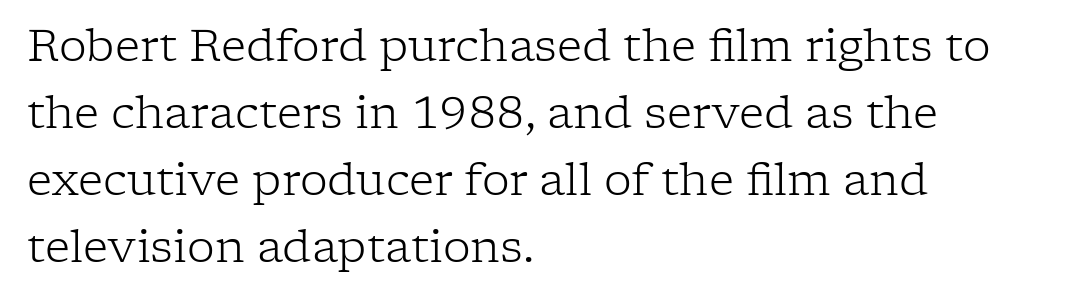
{"serif": "yes", "italic": "no", "bold": "no", "weight": "light", "width": "normal", "stroke_contrast": "low", "x_height": "medium", "monospaced": "no", "underline": "no", "align": "left", "line_spacing": "normal", "line_spacing_ratio": 1.52, "letter_spacing": "normal", "letter_spacing_em": 0.0, "glyph_px": 44}
